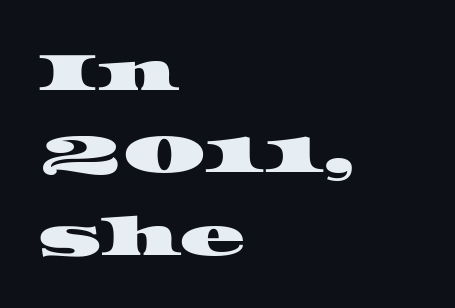
{"serif": "yes", "width": "wide", "stroke_contrast": "high", "x_height": "large", "monospaced": "no", "underline": "no", "align": "left", "line_spacing": "normal", "line_spacing_ratio": 1.5, "letter_spacing": "normal", "letter_spacing_em": 0.0, "glyph_px": 55}
